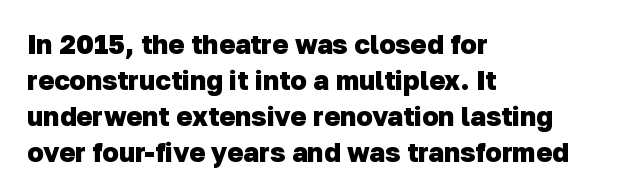
{"bold": "yes", "underline": "no", "align": "left", "line_spacing": "normal", "line_spacing_ratio": 1.33, "letter_spacing": "normal", "letter_spacing_em": 0.0, "glyph_px": 27}
